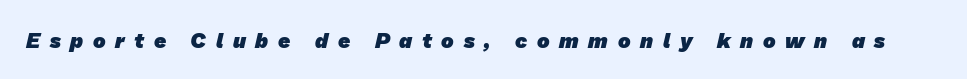
The passage shown has open, widely tracked lettering throughout. Underline: absent. These words are printed bold, with thick strokes throughout.
